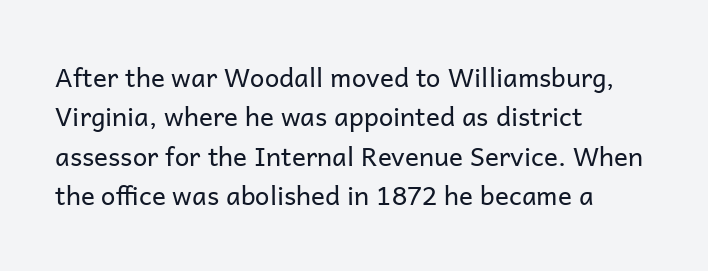
The image shows 26 px text type, upright; set left-aligned, normal line spacing (1.51x), normal letter spacing, not underlined.
